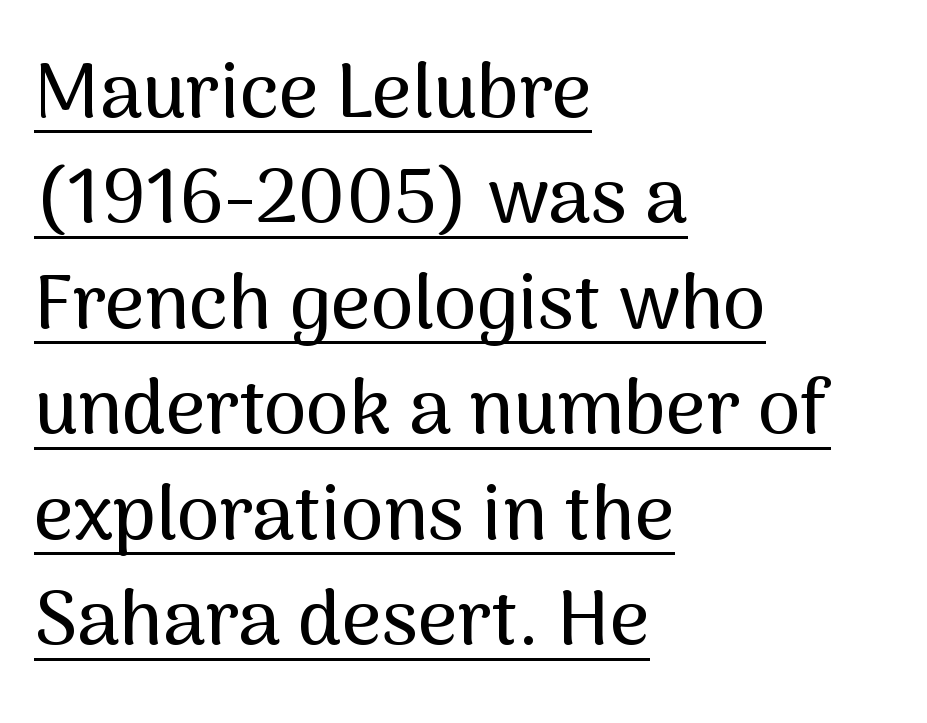
{"serif": "no", "italic": "no", "width": "normal", "stroke_contrast": "medium", "x_height": "medium", "monospaced": "no", "underline": "yes", "align": "left", "line_spacing": "normal", "line_spacing_ratio": 1.37, "letter_spacing": "normal", "letter_spacing_em": 0.0, "glyph_px": 77}
